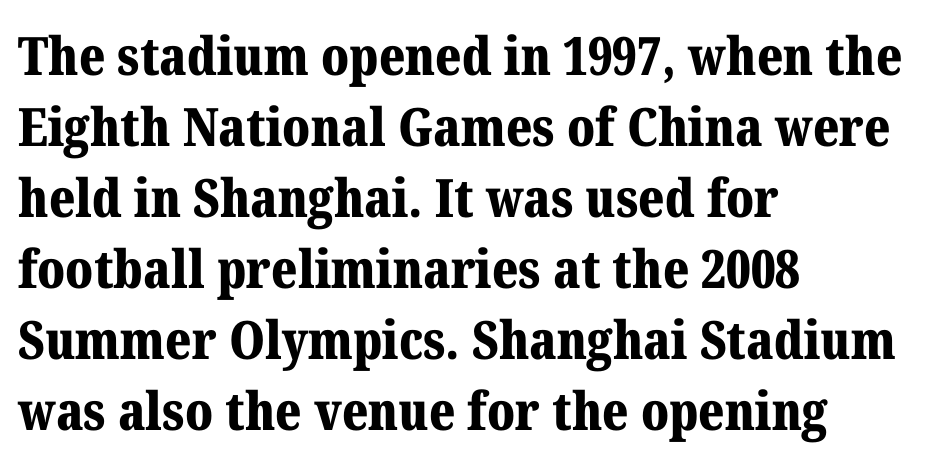
The image shows 53 px bold serif type, upright; set left-aligned, normal line spacing (1.34x), normal letter spacing, not underlined; medium stroke contrast and a medium x-height.
